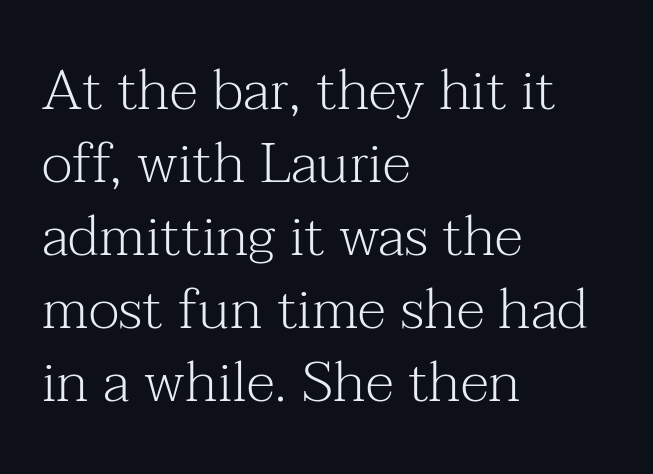
The image shows 57 px light serif type, upright; set left-aligned, normal line spacing (1.28x), normal letter spacing, not underlined; medium stroke contrast and a medium x-height.
